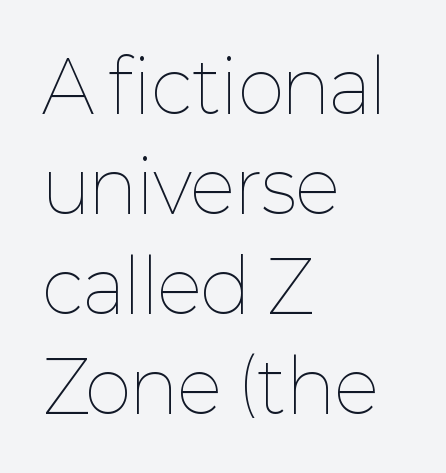
The image shows 72 px thin type, upright; set left-aligned, normal line spacing (1.39x), normal letter spacing, not underlined; low stroke contrast and a medium x-height.
